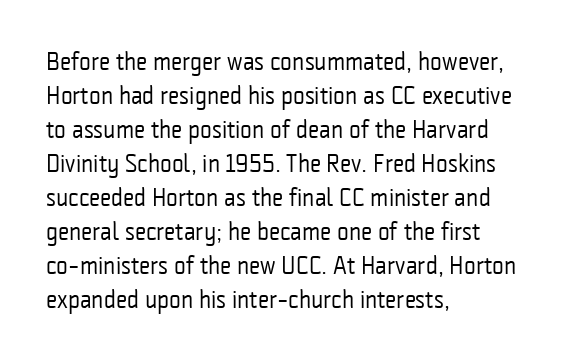
The image shows 25 px text type, upright; set left-aligned, normal line spacing (1.36x), normal letter spacing, not underlined.
